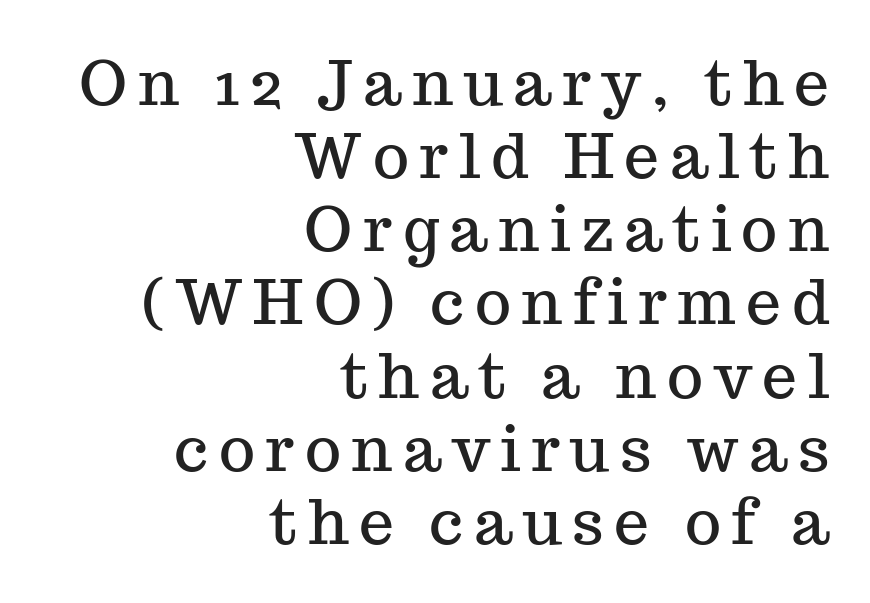
Think of a printed novel: that variable character pitch is what you see here. The space beneath each line is pristine and unruled. Quick note: not italic, upright. Layout note: lines flush right.
